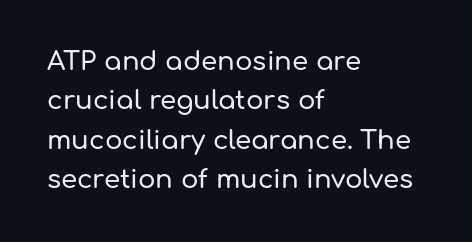
The image shows 26 px text type, upright; set left-aligned, normal line spacing (1.51x), normal letter spacing, not underlined.
